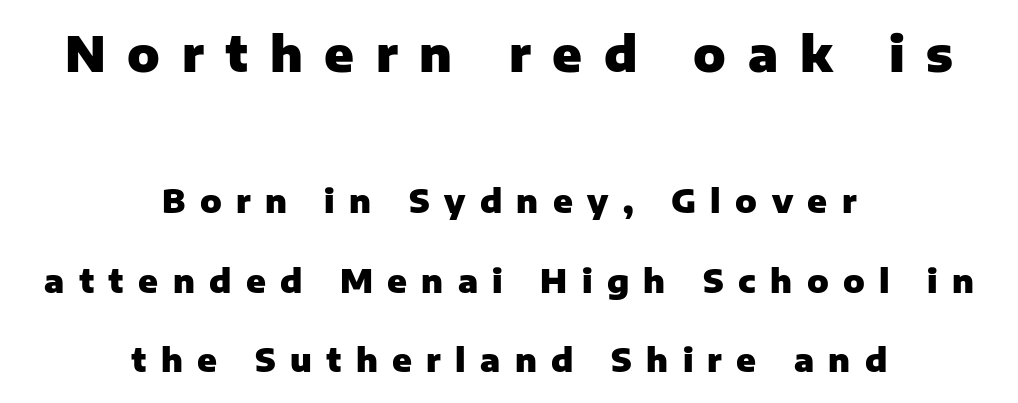
{"serif": "no", "italic": "no", "bold": "yes", "weight": "heavy", "width": "normal", "stroke_contrast": "low", "x_height": "medium", "monospaced": "no", "underline": "no", "align": "center", "line_spacing": "loose", "line_spacing_ratio": 2.49, "letter_spacing": "wide", "letter_spacing_em": 0.45, "larger_block": "first", "size_ratio": 1.5, "glyph_px": 48}
